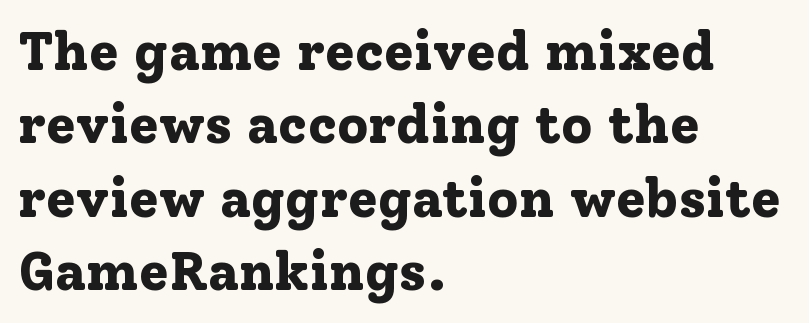
Q: Is the text bold? A: Yes.
Q: Is the text italic (slanted)? A: No, it is upright.
Q: Is the typeface a serif or a sans-serif typeface? A: Serif.
Q: Is the text underlined? A: No.
Q: How is the paragraph aligned? A: Left-aligned.
Q: Is the spacing between letters normal or unusually wide? A: Normal.
Q: Is the spacing between lines tight, normal or loose? A: Normal.
Q: Width (condensed, normal, or wide)? A: Normal.
Q: Stroke contrast? A: Low.
Q: x-height? A: Medium.
Q: Monospaced? A: No.
